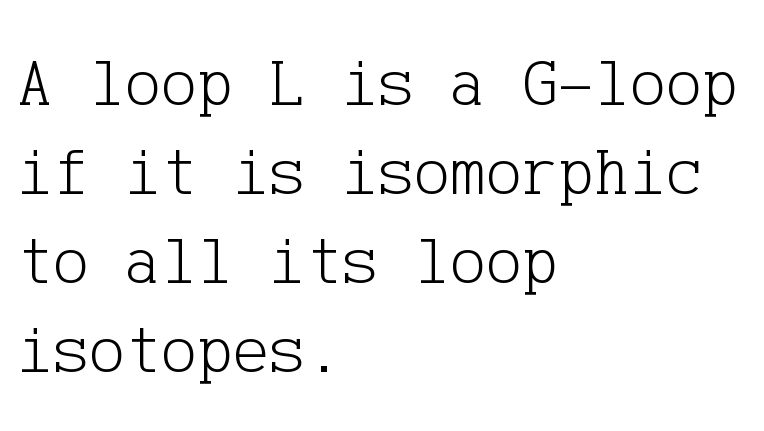
Tracking value appears to be zero — textbook default spacing. The area under the type is left untouched. In CSS terms this would be text-align: left. This is the regular roman posture of the typeface.
